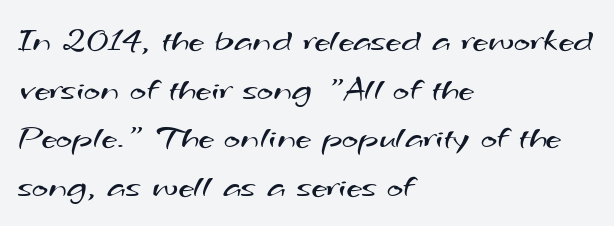
{"serif": "no", "bold": "no", "weight": "regular", "width": "wide", "stroke_contrast": "medium", "x_height": "small", "monospaced": "no", "underline": "no", "align": "left", "line_spacing": "normal", "line_spacing_ratio": 1.39, "letter_spacing": "normal", "letter_spacing_em": 0.0, "glyph_px": 35}
